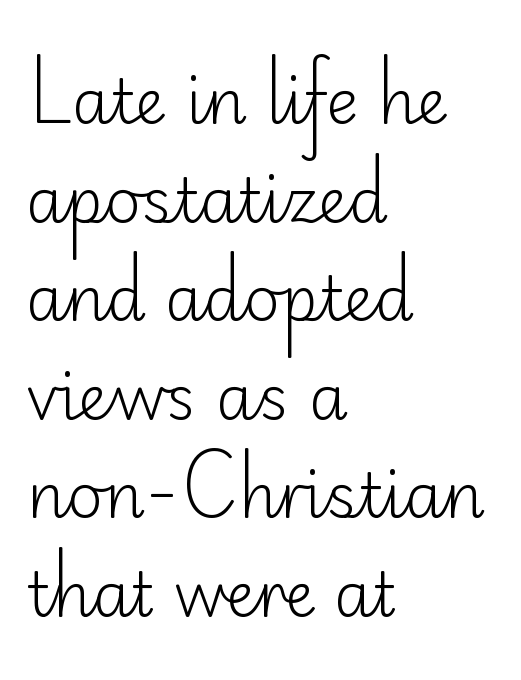
Teacher's note: observe the even left margin — that is flush-left alignment. Stems and bowls with no extra thickness — not bold. Reading down the column, the eye jumps a familiar distance to each next line. Serif or sans? Sans — the stroke terminals are bare. This sample has the flowing, uneven cadence of proportional lettering.
